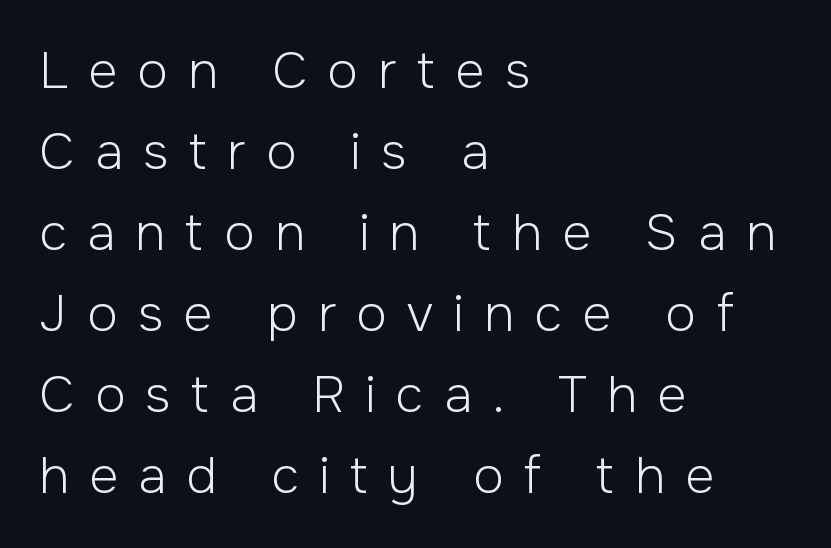
{"serif": "no", "italic": "no", "bold": "no", "weight": "light", "width": "normal", "stroke_contrast": "low", "x_height": "medium", "monospaced": "no", "underline": "no", "align": "left", "line_spacing": "normal", "line_spacing_ratio": 1.62, "letter_spacing": "wide", "letter_spacing_em": 0.41, "glyph_px": 50}
